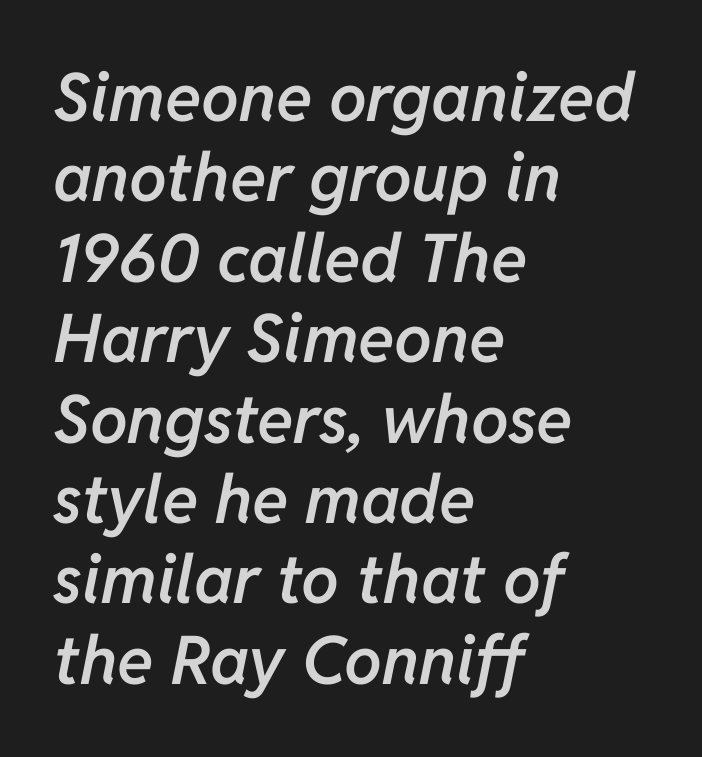
The image shows 67 px semibold type, italic (leaning right); set left-aligned, line spacing 1.2x, normal letter spacing, not underlined; low stroke contrast and a medium x-height.
